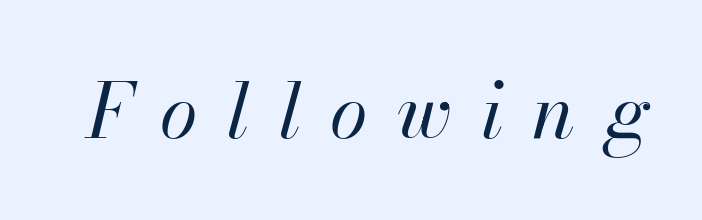
Italic: yes, the glyphs are oblique. Is the letter spacing exaggerated? Yes — the characters are pushed far apart. Quick note: underline off. Note the varied advance widths — an 'i' is clearly narrower than an 'm'. The characters are drawn with everyday or finer stroke widths.
